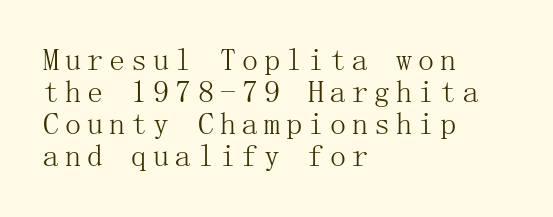
{"serif": "yes", "italic": "no", "bold": "no", "weight": "light", "width": "normal", "stroke_contrast": "medium", "x_height": "medium", "underline": "no", "align": "left", "line_spacing": "tight", "line_spacing_ratio": 1.0, "glyph_px": 32}
